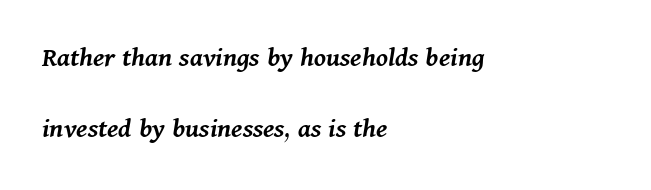
The image shows 29 px semibold type, italic (leaning right); set left-aligned, loose line spacing (2.45x), normal letter spacing, not underlined; medium stroke contrast and a medium x-height.
